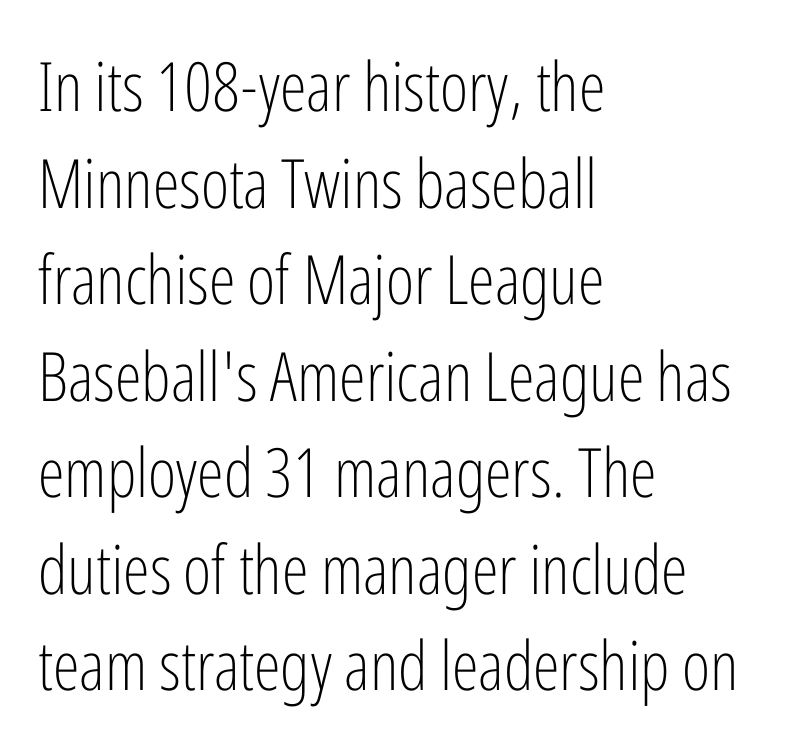
Between one letter and the next there's only the usual sliver of space. Stroke thickness stays within the range of a standard reading face or lighter. Regarding leading, the lines here are spaced in the standard way. The glyphs are unaccompanied by any horizontal stroke below them. This sample uses an upright cut, with every glyph sitting square on the baseline.
